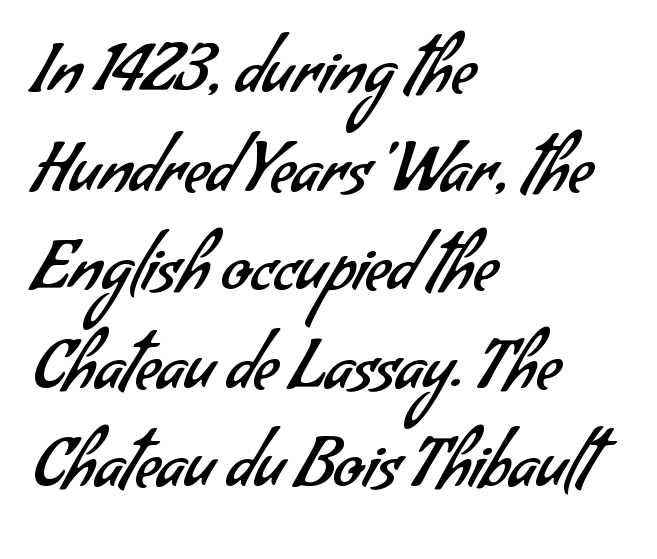
{"serif": "no", "bold": "no", "weight": "regular", "width": "normal", "stroke_contrast": "low", "x_height": "small", "monospaced": "no", "underline": "no", "align": "left", "line_spacing": "normal", "line_spacing_ratio": 1.45, "letter_spacing": "normal", "letter_spacing_em": 0.0, "glyph_px": 68}
